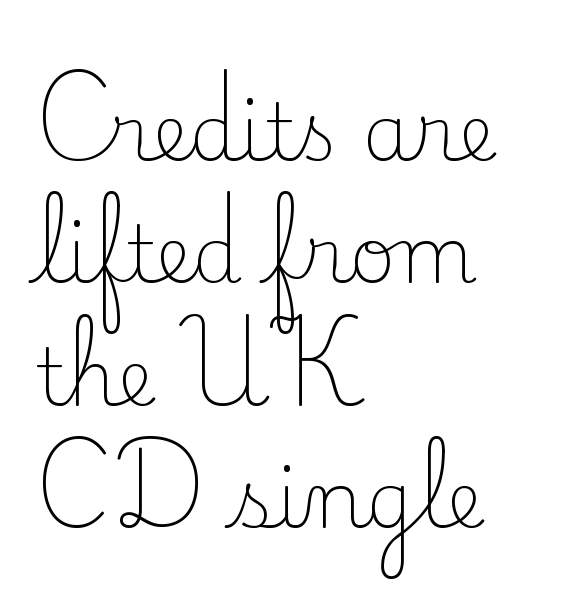
Q: Is the text bold? A: No.
Q: Is the text italic (slanted)? A: No, it is upright.
Q: Is the typeface a serif or a sans-serif typeface? A: Serif.
Q: Is the text underlined? A: No.
Q: How is the paragraph aligned? A: Left-aligned.
Q: Is the spacing between letters normal or unusually wide? A: Normal.
Q: Is the spacing between lines tight, normal or loose? A: Normal.
Q: Width (condensed, normal, or wide)? A: Normal.
Q: Stroke contrast? A: Low.
Q: x-height? A: Small.
Q: Monospaced? A: No.
